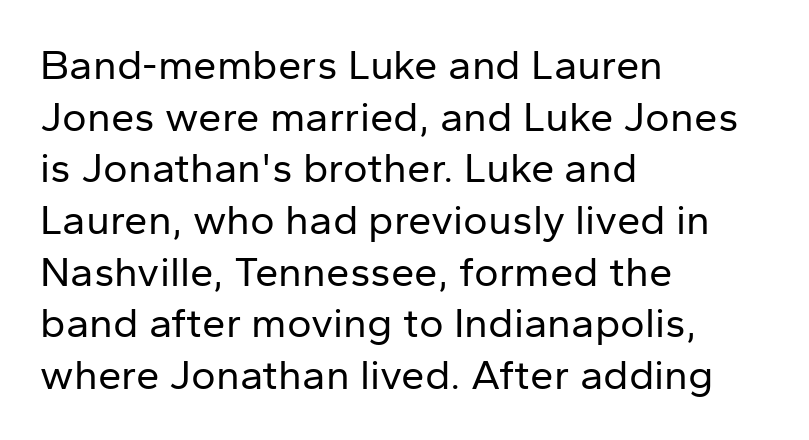
The image shows 42 px regular-weight sans-serif type, upright; set left-aligned, line spacing 1.23x, normal letter spacing, not underlined; low stroke contrast and a medium x-height.
